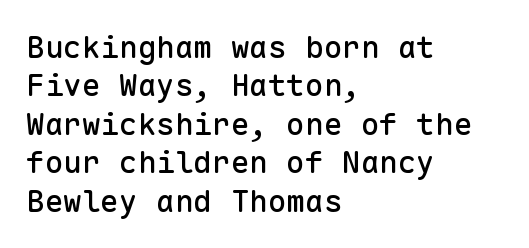
Typographically, this falls in the sans-serif category. The lettering holds an erect, upright posture throughout. The compositor pushed each line to the left boundary. This rendering features lettering with no underline. Tracking here is standard; glyphs follow each other at the usual distance.
